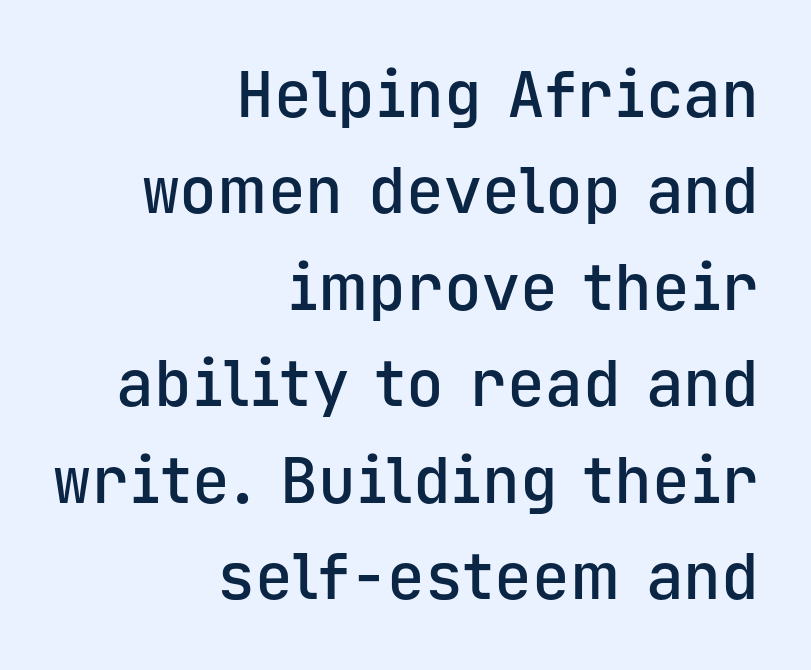
The image shows 63 px semibold sans-serif type, upright, monospaced; set right-aligned, normal line spacing (1.53x), normal letter spacing, not underlined; low stroke contrast and a medium x-height.
